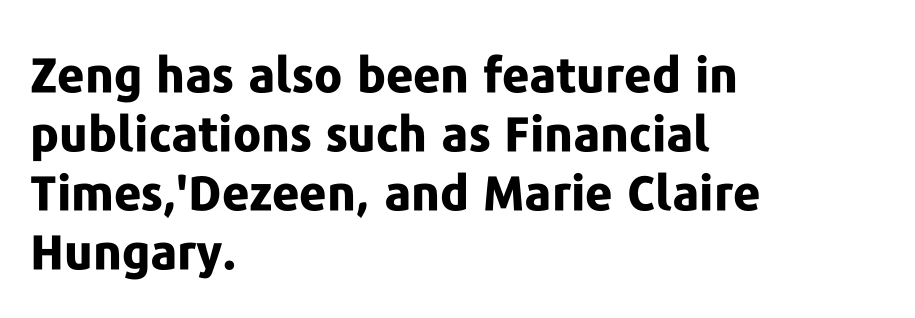
The image shows 48 px bold sans-serif type, upright; set left-aligned, line spacing 1.23x, normal letter spacing, not underlined; low stroke contrast and a medium x-height.
